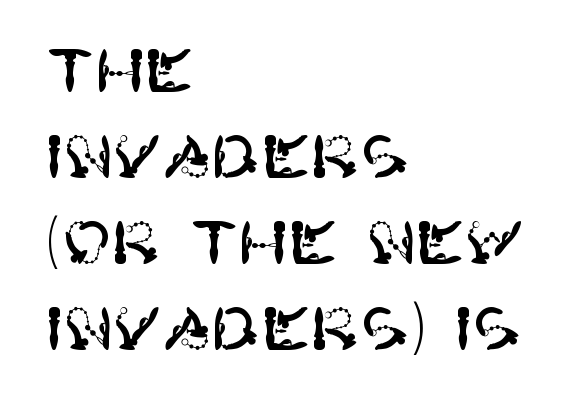
{"serif": "no", "italic": "no", "width": "normal", "stroke_contrast": "high", "x_height": "large", "underline": "no", "align": "left", "line_spacing": "normal", "line_spacing_ratio": 1.46, "letter_spacing": "normal", "letter_spacing_em": 0.0, "glyph_px": 59}
